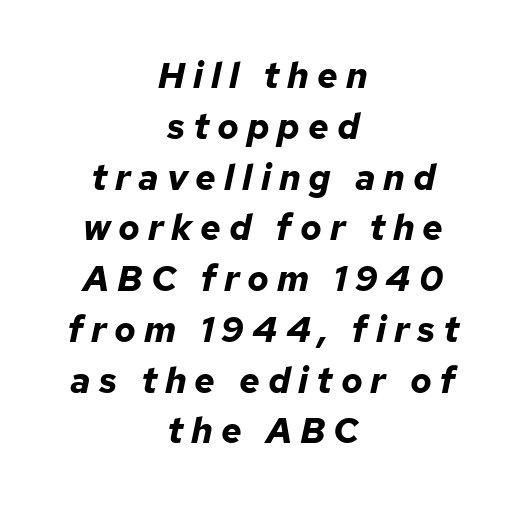
Q: Is the text bold? A: Yes.
Q: Is the text italic (slanted)? A: Yes, it leans right by about 12 degrees.
Q: Is the text underlined? A: No.
Q: How is the paragraph aligned? A: Centered.
Q: Is the spacing between letters normal or unusually wide? A: Unusually wide.
Q: Is the spacing between lines tight, normal or loose? A: Normal.
Q: Width (condensed, normal, or wide)? A: Normal.
Q: Stroke contrast? A: Low.
Q: x-height? A: Medium.
Q: Monospaced? A: No.
